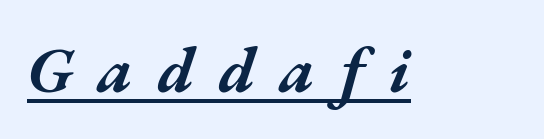
{"italic": "yes", "lean": "right", "slant_degrees": 17, "bold": "yes", "weight": "bold", "width": "wide", "stroke_contrast": "medium", "x_height": "medium", "monospaced": "no", "underline": "yes", "letter_spacing": "wide", "letter_spacing_em": 0.39, "glyph_px": 64}
